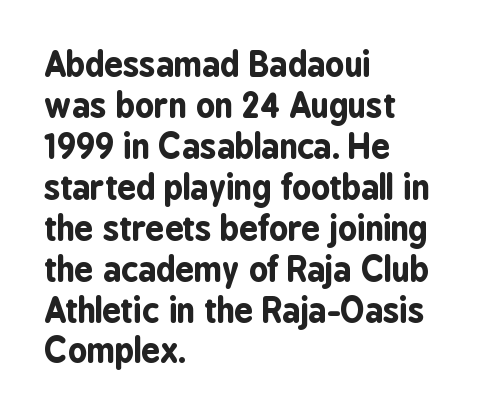
Q: Is the text bold? A: Yes.
Q: Is the text italic (slanted)? A: No, it is upright.
Q: Is the typeface a serif or a sans-serif typeface? A: Sans-serif.
Q: Is the text underlined? A: No.
Q: How is the paragraph aligned? A: Left-aligned.
Q: Is the spacing between letters normal or unusually wide? A: Normal.
Q: Width (condensed, normal, or wide)? A: Condensed.
Q: Stroke contrast? A: Low.
Q: x-height? A: Medium.
Q: Monospaced? A: No.
